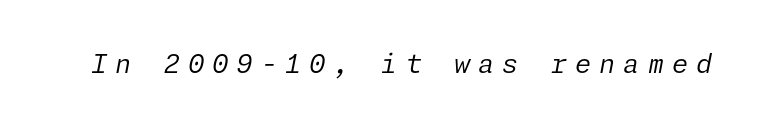
Q: Is the text bold? A: No.
Q: Is the text italic (slanted)? A: Yes, it leans right by about 11 degrees.
Q: Is the text underlined? A: No.
Q: Is the spacing between letters normal or unusually wide? A: Unusually wide.
